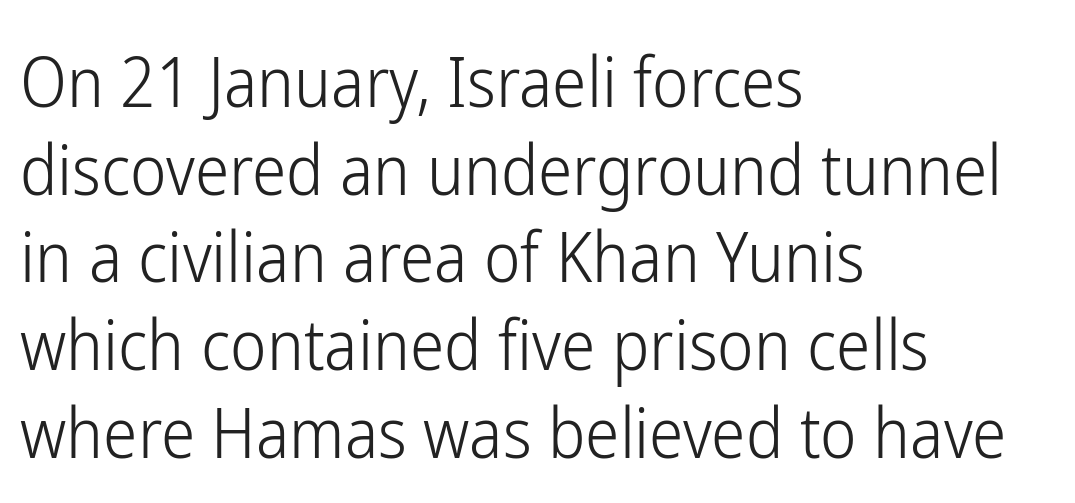
Q: Is the text bold? A: No.
Q: Is the text italic (slanted)? A: No, it is upright.
Q: Is the typeface a serif or a sans-serif typeface? A: Sans-serif.
Q: Is the text underlined? A: No.
Q: How is the paragraph aligned? A: Left-aligned.
Q: Is the spacing between letters normal or unusually wide? A: Normal.
Q: Is the spacing between lines tight, normal or loose? A: Normal.
Q: Width (condensed, normal, or wide)? A: Condensed.
Q: Stroke contrast? A: Low.
Q: x-height? A: Medium.
Q: Monospaced? A: No.
